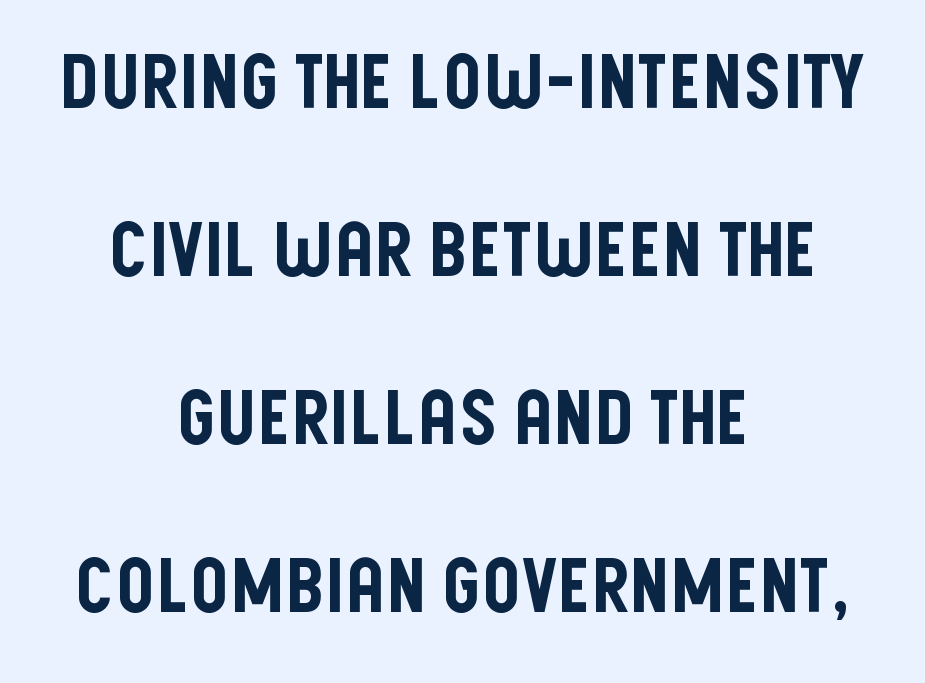
The image shows 75 px condensed sans-serif type, upright; set centered, loose line spacing (2.24x), normal letter spacing, not underlined; low stroke contrast and a large x-height.
